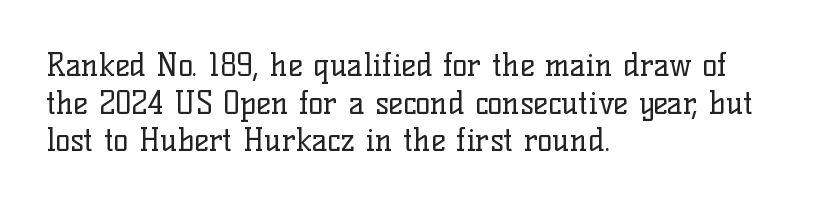
The passage shown has conventional tracking throughout. Is there any slant? The stems are plumb. Is this a sans? No — the strokes have serifs. Words float on clear page, feet unadorned. Is this a fixed-width face? No — the glyphs have proportional, varying widths.
